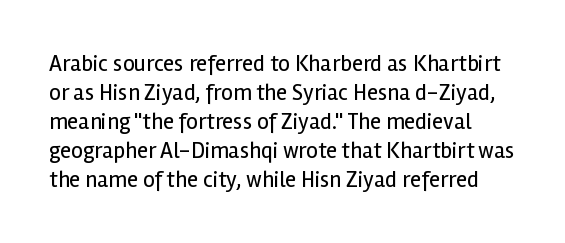
{"italic": "no", "bold": "no", "underline": "no", "line_spacing": "normal", "line_spacing_ratio": 1.26, "letter_spacing": "normal", "letter_spacing_em": 0.0, "glyph_px": 23}
